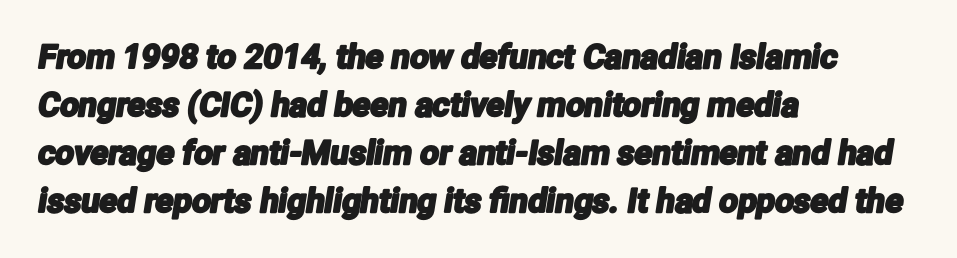
{"serif": "no", "width": "condensed", "stroke_contrast": "low", "x_height": "medium", "monospaced": "no", "underline": "no", "align": "left", "line_spacing": "normal", "line_spacing_ratio": 1.45, "letter_spacing": "normal", "letter_spacing_em": 0.0, "glyph_px": 33}
